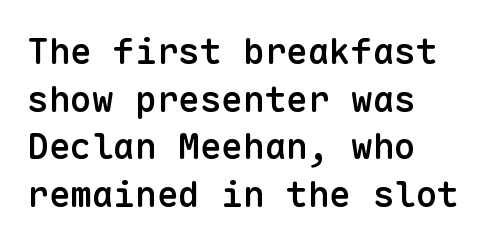
Q: Is the text bold? A: Semi-bold.
Q: Is the text italic (slanted)? A: No, it is upright.
Q: Is the typeface a serif or a sans-serif typeface? A: Sans-serif.
Q: Is the text underlined? A: No.
Q: How is the paragraph aligned? A: Left-aligned.
Q: Is the spacing between letters normal or unusually wide? A: Normal.
Q: Is the spacing between lines tight, normal or loose? A: Normal.
Q: Width (condensed, normal, or wide)? A: Normal.
Q: Stroke contrast? A: Low.
Q: x-height? A: Medium.
Q: Monospaced? A: Yes.
